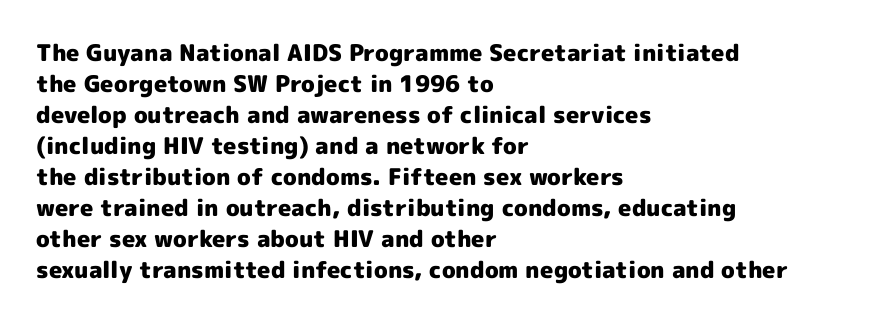
The image shows 23 px bold type, upright; set left-aligned, normal line spacing (1.35x), normal letter spacing, not underlined.
